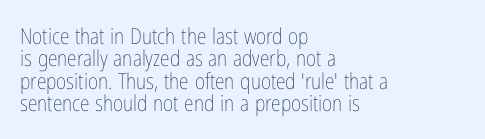
The image shows 22 px text type, upright; set left-aligned, tight line spacing (1.02x), normal letter spacing, not underlined.
